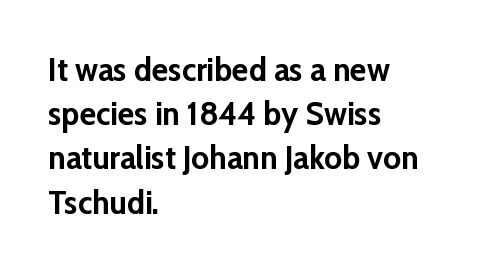
{"serif": "no", "italic": "no", "bold": "yes", "weight": "semibold", "width": "normal", "stroke_contrast": "low", "x_height": "medium", "monospaced": "no", "underline": "no", "align": "left", "line_spacing": "normal", "line_spacing_ratio": 1.3, "letter_spacing": "normal", "letter_spacing_em": 0.0, "glyph_px": 34}
